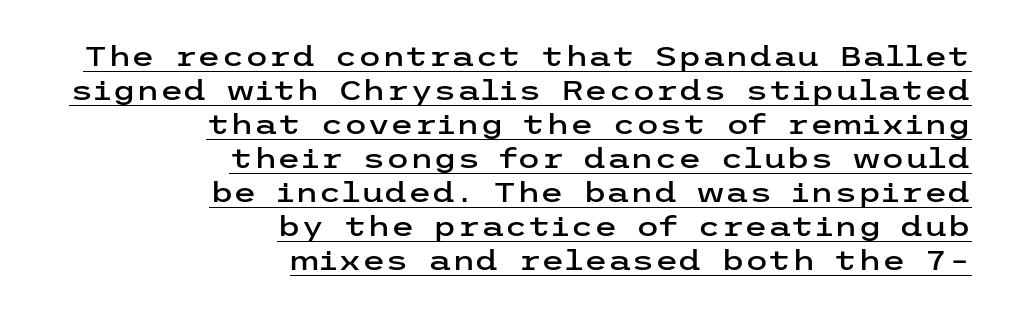
The image shows 27 px text type, upright; set right-aligned, normal line spacing (1.26x), normal letter spacing, underlined.
